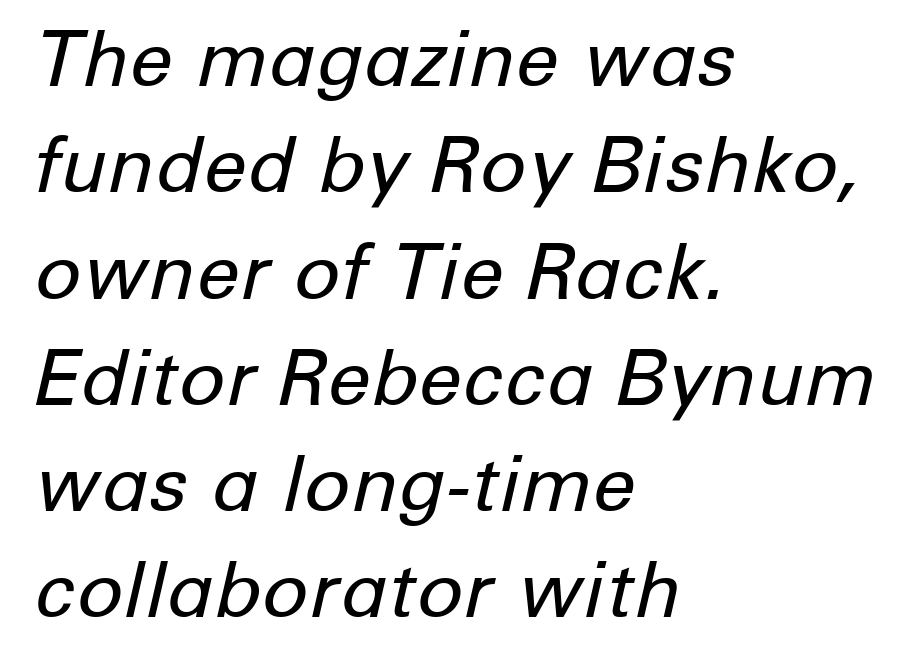
Looks like regular typesetting: each glyph gets only the width it needs. Compared with typical paragraphs, the rows here are spaced about the same. Short and long lines alike share a common starting point at left. This sample uses an oblique cut, with every glyph tilted off the vertical. Unmarked baselines from the first word to the last.
